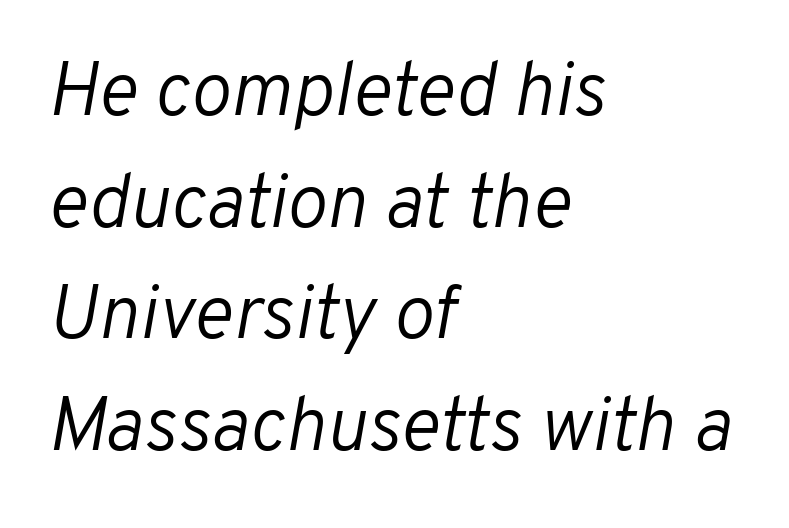
{"italic": "yes", "lean": "right", "slant_degrees": 10, "bold": "no", "weight": "light", "width": "normal", "stroke_contrast": "low", "x_height": "medium", "monospaced": "no", "underline": "no", "align": "left", "line_spacing": "normal", "line_spacing_ratio": 1.47, "letter_spacing": "normal", "letter_spacing_em": 0.0, "glyph_px": 76}
